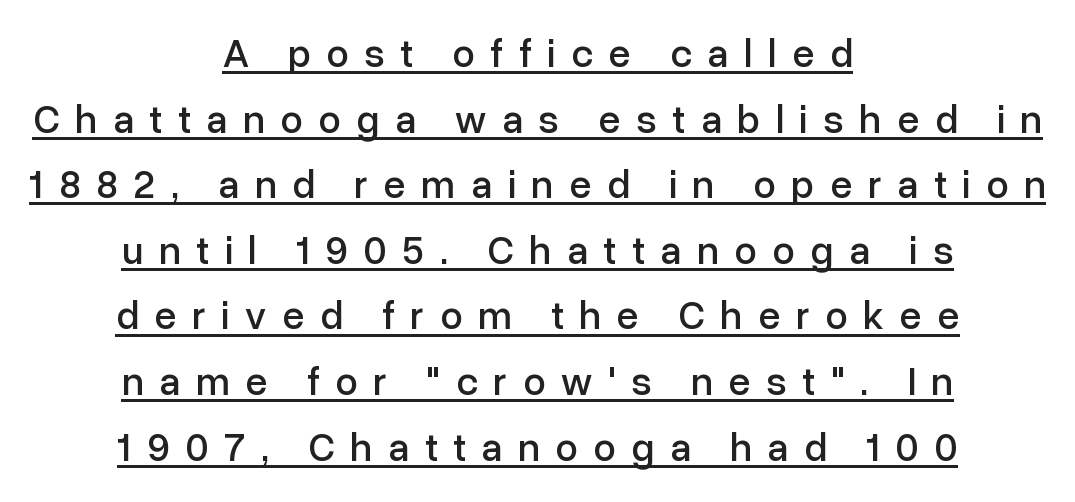
The rendering uses the underline text-decoration. Unlike a traditional serif, this face leaves its strokes unadorned. Here the designer chose a conventional face with non-uniform glyph widths. The rendering inserts visible extra space after every character.
